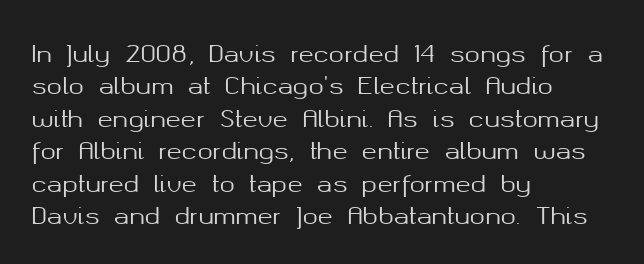
Q: Is the text italic (slanted)? A: No, it is upright.
Q: Is the text underlined? A: No.
Q: How is the paragraph aligned? A: Left-aligned.
Q: Is the spacing between letters normal or unusually wide? A: Normal.
Q: Is the spacing between lines tight, normal or loose? A: Normal.
